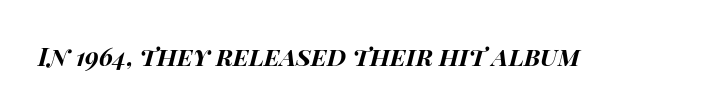
The image shows 25 px bold type, italic (leaning right); set normal letter spacing, not underlined.
